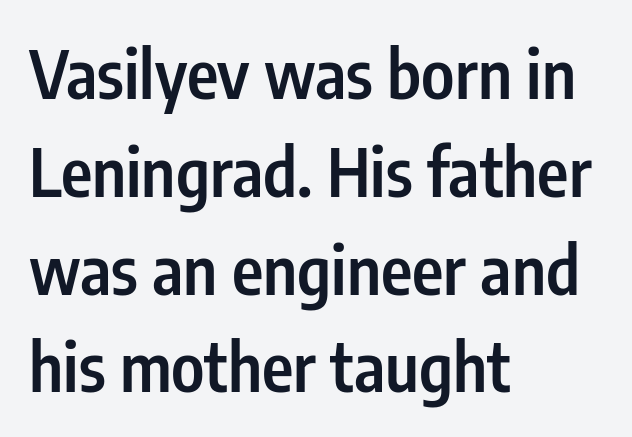
Q: Is the text bold? A: Semi-bold.
Q: Is the text italic (slanted)? A: No, it is upright.
Q: Is the typeface a serif or a sans-serif typeface? A: Sans-serif.
Q: Is the text underlined? A: No.
Q: How is the paragraph aligned? A: Left-aligned.
Q: Is the spacing between letters normal or unusually wide? A: Normal.
Q: Is the spacing between lines tight, normal or loose? A: Normal.
Q: Width (condensed, normal, or wide)? A: Condensed.
Q: Stroke contrast? A: Low.
Q: x-height? A: Medium.
Q: Monospaced? A: No.
